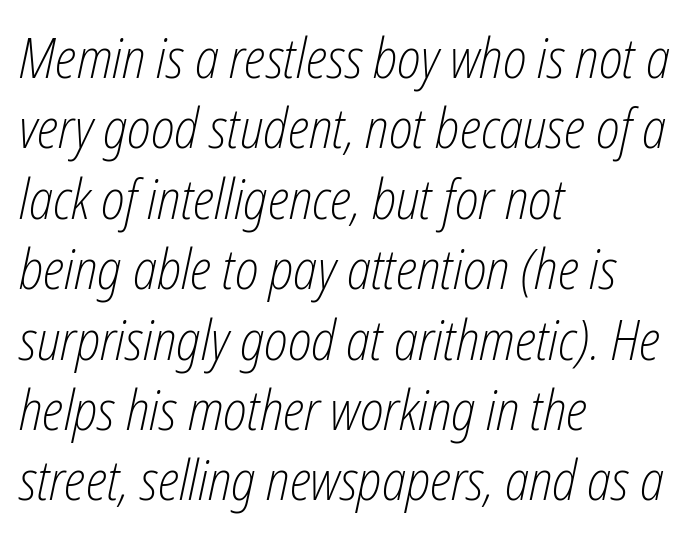
The image shows 55 px light, condensed type, italic (leaning right); set left-aligned, normal line spacing (1.28x), normal letter spacing, not underlined; low stroke contrast and a medium x-height.
